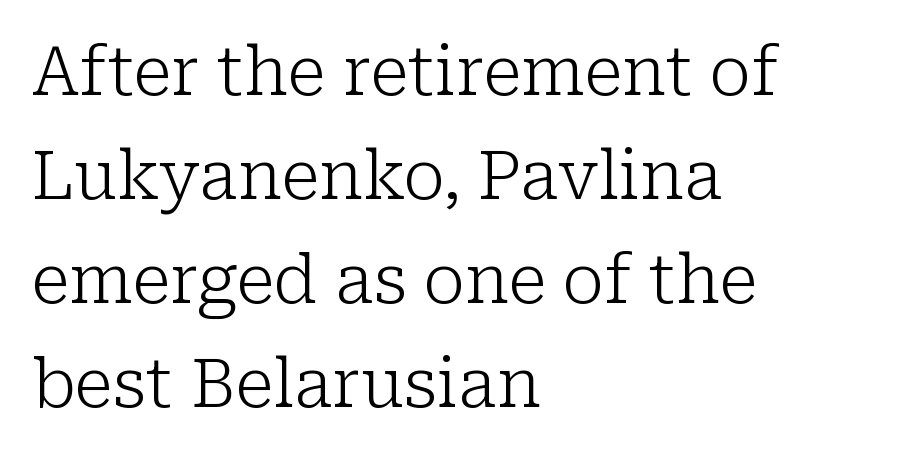
The image shows 67 px light serif type, upright; set left-aligned, normal line spacing (1.55x), normal letter spacing, not underlined; low stroke contrast and a medium x-height.
